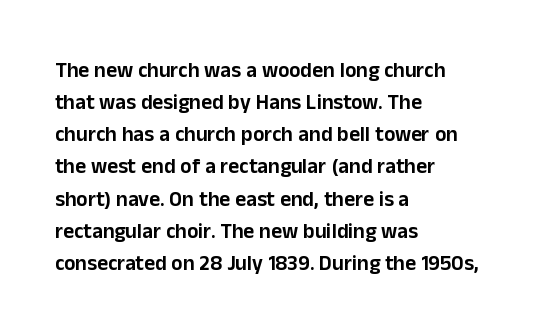
Q: Is the text italic (slanted)? A: No, it is upright.
Q: Is the text underlined? A: No.
Q: How is the paragraph aligned? A: Left-aligned.
Q: Is the spacing between letters normal or unusually wide? A: Normal.
Q: Is the spacing between lines tight, normal or loose? A: Normal.
